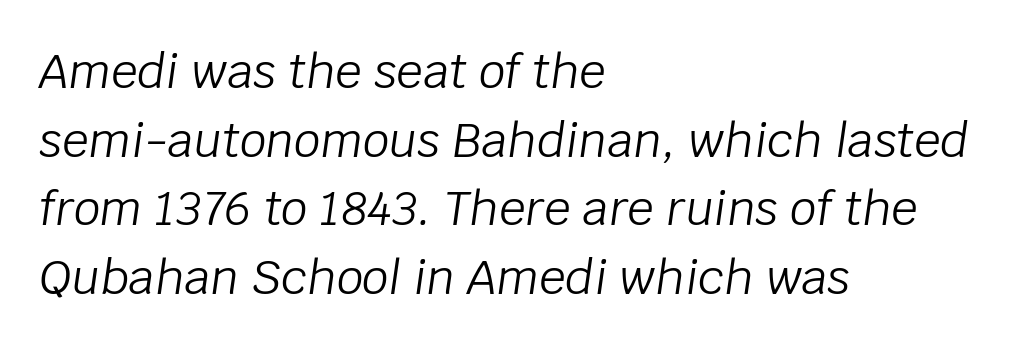
The image shows 47 px light type, italic (leaning right); set left-aligned, normal line spacing (1.46x), normal letter spacing, not underlined; low stroke contrast and a large x-height.
